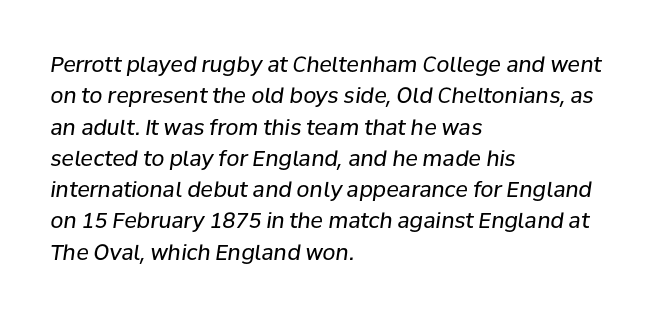
Is the type slanted? Yes — the strokes lean at a clear angle. The paragraph has a hard left edge and a soft right edge. Each new line begins a customary step beneath the previous one. Does extra space separate the letters? No, they use regular spacing. The strokes are not fattened; the text isn't bold.
